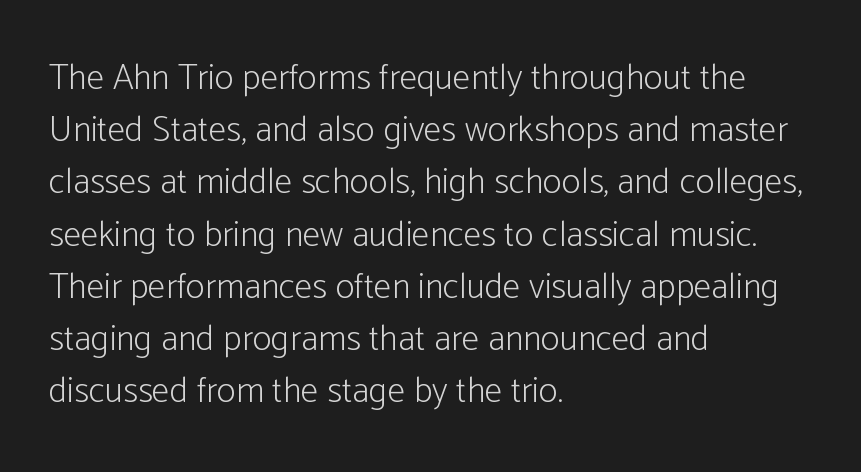
The image shows 36 px light, condensed sans-serif type, upright; set left-aligned, normal line spacing (1.45x), normal letter spacing, not underlined; low stroke contrast and a medium x-height.
